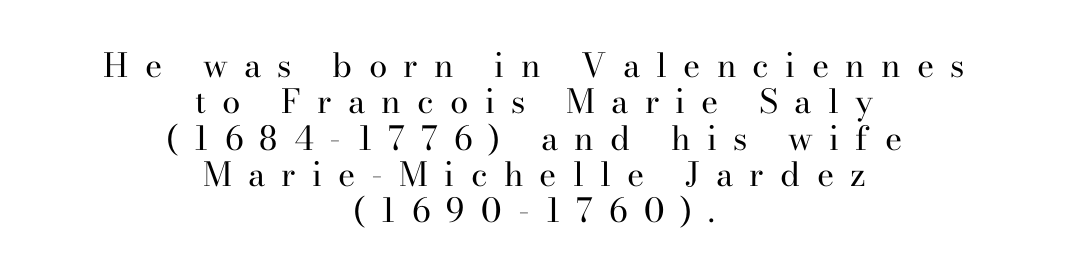
Q: Is the text bold? A: No.
Q: Is the text italic (slanted)? A: No, it is upright.
Q: Is the typeface a serif or a sans-serif typeface? A: Serif.
Q: Is the text underlined? A: No.
Q: How is the paragraph aligned? A: Centered.
Q: Is the spacing between letters normal or unusually wide? A: Unusually wide.
Q: Is the spacing between lines tight, normal or loose? A: Tight.
Q: Width (condensed, normal, or wide)? A: Normal.
Q: Stroke contrast? A: High.
Q: x-height? A: Small.
Q: Monospaced? A: No.
